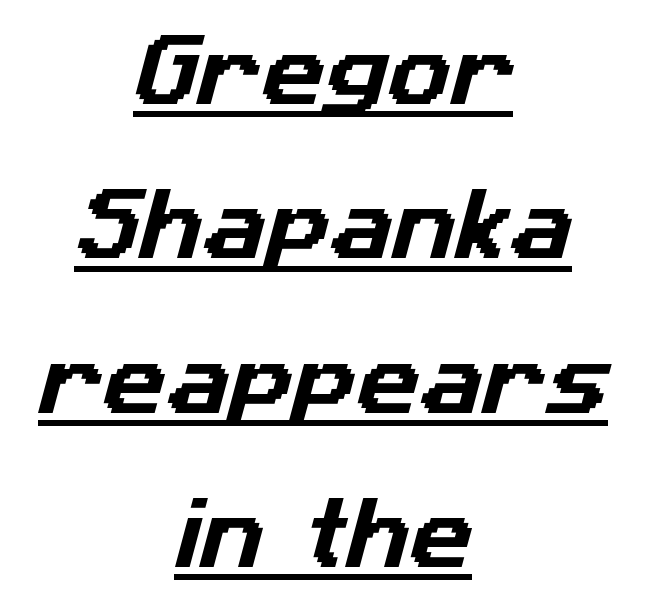
Q: Is the typeface a serif or a sans-serif typeface? A: Sans-serif.
Q: Is the text underlined? A: Yes.
Q: How is the paragraph aligned? A: Centered.
Q: Is the spacing between letters normal or unusually wide? A: Normal.
Q: Is the spacing between lines tight, normal or loose? A: Loose.
Q: Width (condensed, normal, or wide)? A: Normal.
Q: Stroke contrast? A: Low.
Q: x-height? A: Medium.
Q: Monospaced? A: No.
